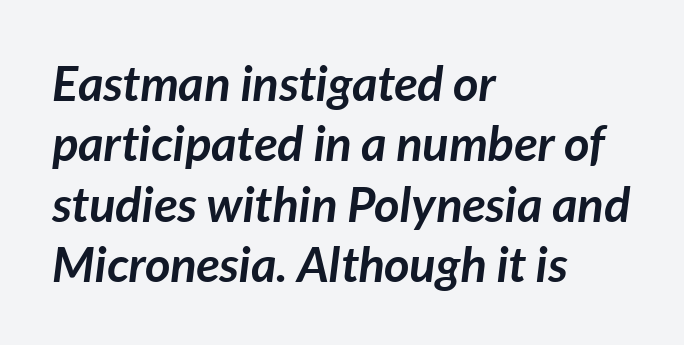
The string is rendered with underlining switched off. Spacing verdict: proportional, widths tailored to each character. The letters are slanted; this is an italic face. Horizontal alignment here is leftward, the default for most running prose.
